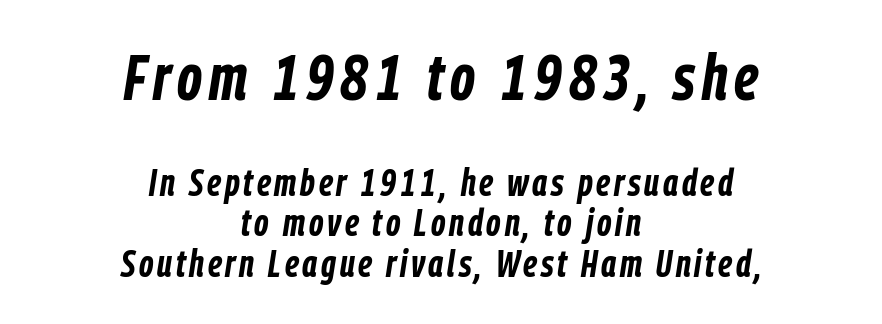
The image shows 64 px bold, condensed type, italic (leaning right); set centered, tight line spacing (1.1x), not underlined; the first (top) block is 1.73x larger; low stroke contrast and a medium x-height.
